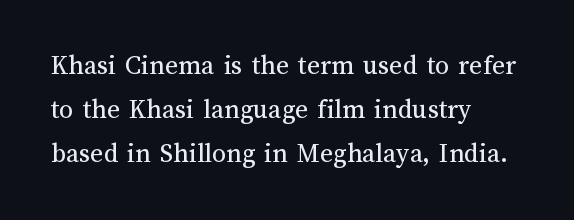
{"italic": "no", "bold": "no", "weight": "regular", "width": "normal", "stroke_contrast": "medium", "x_height": "medium", "monospaced": "no", "underline": "no", "align": "left", "line_spacing": "normal", "line_spacing_ratio": 1.58, "letter_spacing": "normal", "letter_spacing_em": 0.0, "glyph_px": 28}
